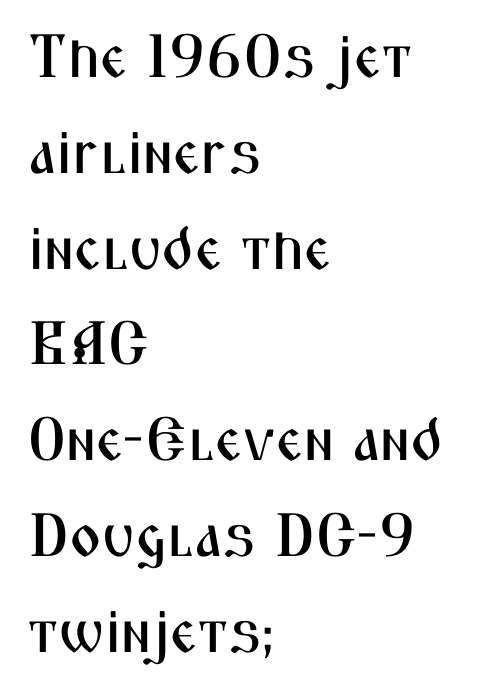
Q: Is the text italic (slanted)? A: No, it is upright.
Q: Is the typeface a serif or a sans-serif typeface? A: Sans-serif.
Q: Is the text underlined? A: No.
Q: How is the paragraph aligned? A: Left-aligned.
Q: Is the spacing between letters normal or unusually wide? A: Normal.
Q: Is the spacing between lines tight, normal or loose? A: Normal.
Q: Width (condensed, normal, or wide)? A: Condensed.
Q: Stroke contrast? A: Medium.
Q: x-height? A: Medium.
Q: Monospaced? A: No.
